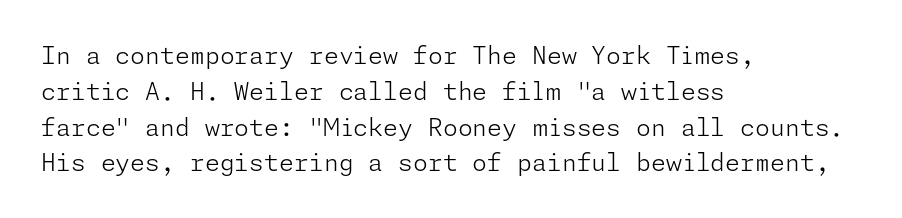
Q: Is the text bold? A: No.
Q: Is the text italic (slanted)? A: No, it is upright.
Q: Is the text underlined? A: No.
Q: How is the paragraph aligned? A: Left-aligned.
Q: Is the spacing between letters normal or unusually wide? A: Normal.
Q: Is the spacing between lines tight, normal or loose? A: Normal.
